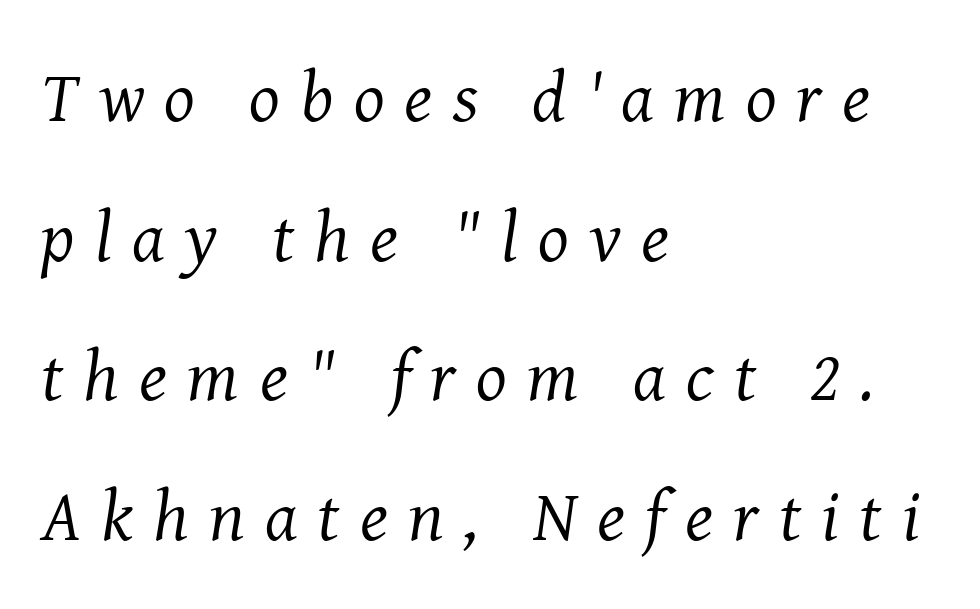
Is this a sans? No — the strokes have serifs. Look at the tracking — it's clearly loosened, letters drifting apart. Varying glyph widths throughout — classic text-font behaviour. The zone under the glyphs is completely vacant. Successive baselines arrive slowly, with a big drop between each.
